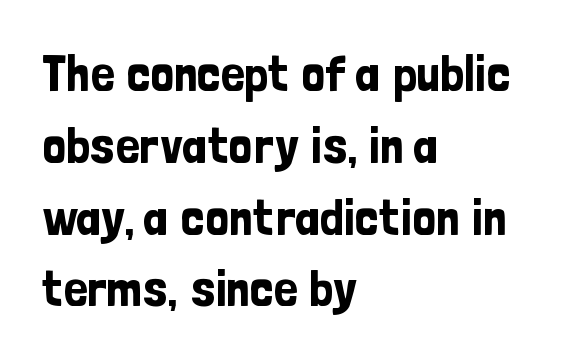
{"serif": "no", "italic": "no", "width": "condensed", "stroke_contrast": "low", "x_height": "medium", "monospaced": "no", "underline": "no", "align": "left", "line_spacing": "normal", "line_spacing_ratio": 1.38, "letter_spacing": "normal", "letter_spacing_em": 0.0, "glyph_px": 52}
